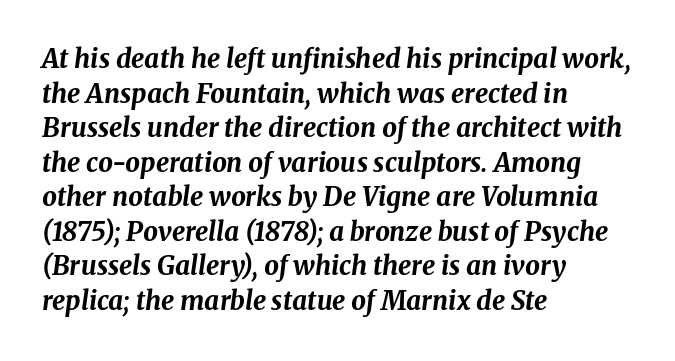
{"italic": "yes", "lean": "right", "slant_degrees": 8, "bold": "yes", "underline": "no", "align": "left", "line_spacing": "normal", "line_spacing_ratio": 1.33, "letter_spacing": "normal", "letter_spacing_em": 0.0, "glyph_px": 26}
